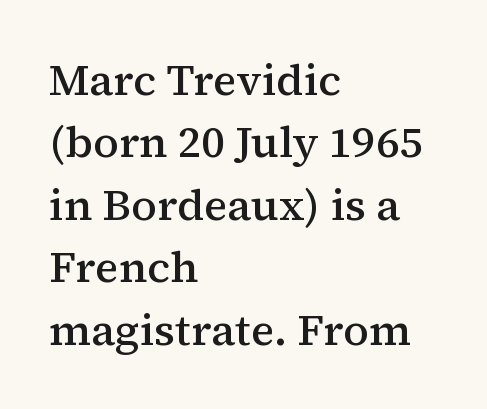
Rendered with straight, roman letterforms. Check under the words: just untouched page. Weight: semibold (demi). A student would call this left alignment; a typographer would say flush left, rag right. The passage shown is typed in a proportional face where columns would drift.
